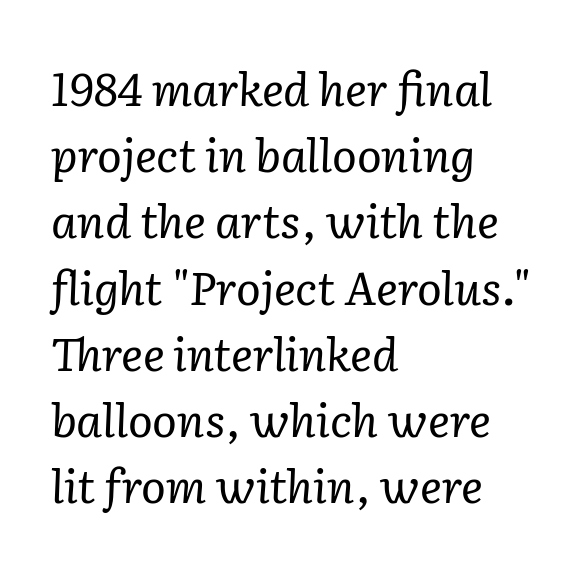
Q: Is the text bold? A: No.
Q: Is the text italic (slanted)? A: Yes, it leans right by about 2 degrees.
Q: Is the typeface a serif or a sans-serif typeface? A: Serif.
Q: Is the text underlined? A: No.
Q: How is the paragraph aligned? A: Left-aligned.
Q: Is the spacing between letters normal or unusually wide? A: Normal.
Q: Is the spacing between lines tight, normal or loose? A: Normal.
Q: Width (condensed, normal, or wide)? A: Normal.
Q: Stroke contrast? A: Low.
Q: x-height? A: Medium.
Q: Monospaced? A: No.
